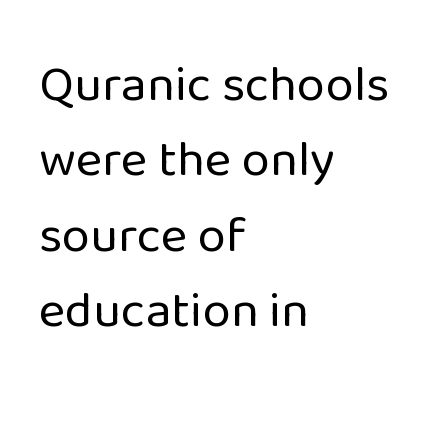
Does the leading feel generous? No, just average. Vertical strokes here are truly vertical. This rendering uses left alignment, leaving the right contour irregular. Classification — sans serif. Nobody touched the tracking dial on this one.
